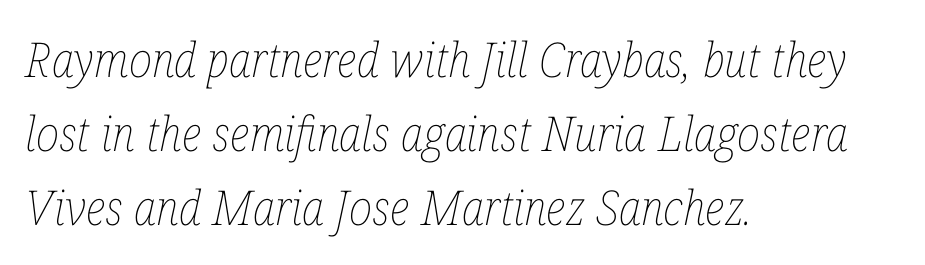
The image shows 48 px thin, condensed type, italic (leaning right); set left-aligned, normal line spacing (1.54x), normal letter spacing, not underlined; low stroke contrast and a medium x-height.
